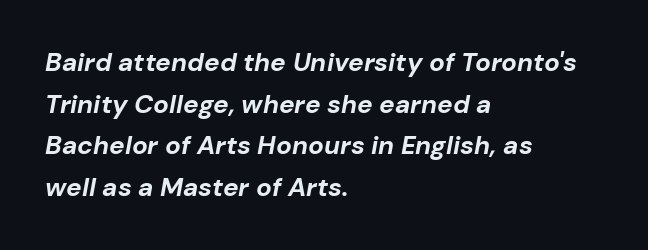
The rendering keeps characters at their native spacing. Any mark beneath the type? The region is blank. All the whitespace from short lines collects on the right. Plenty of ink on the page — the face is bold.
